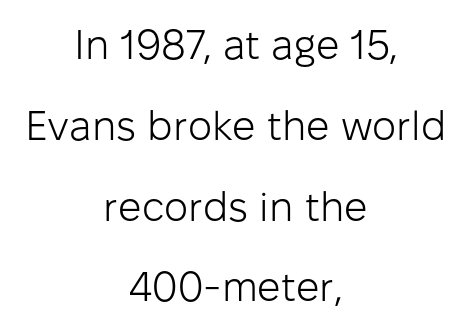
Summary of weight: not heavy and not bold. Unmarked baselines from the first word to the last. The type family on display is of the sans-serif kind. How are the letters spaced? Ordinarily, with no added tracking.
